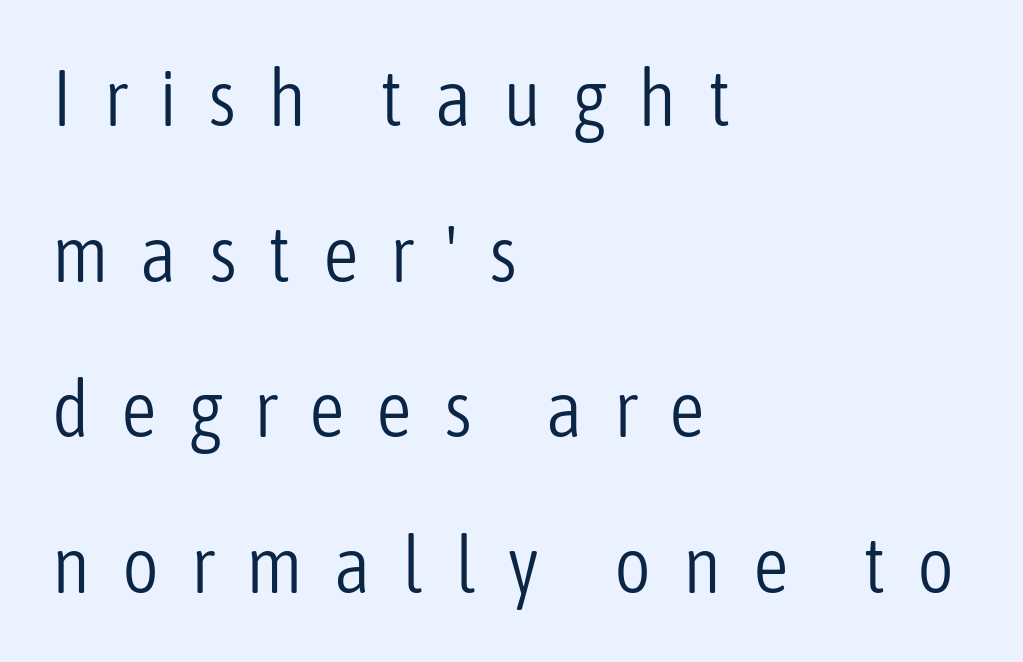
The image shows 79 px light, condensed sans-serif type, upright; set left-aligned, loose line spacing (1.97x), unusually wide letter spacing (+0.4 em), not underlined; low stroke contrast and a medium x-height.
